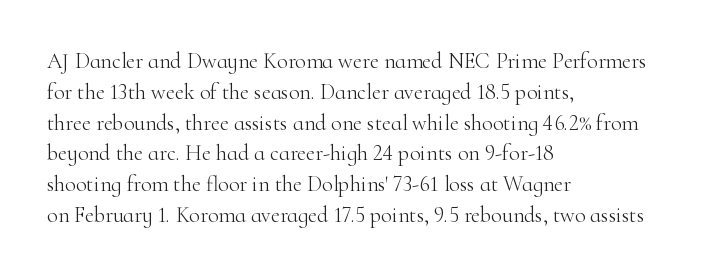
Q: Is the text bold? A: No.
Q: Is the text italic (slanted)? A: No, it is upright.
Q: Is the text underlined? A: No.
Q: How is the paragraph aligned? A: Left-aligned.
Q: Is the spacing between letters normal or unusually wide? A: Normal.
Q: Is the spacing between lines tight, normal or loose? A: Normal.
